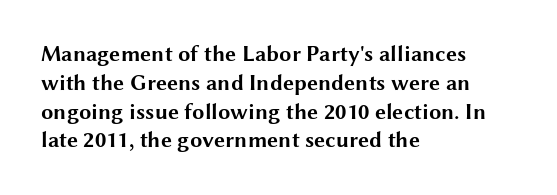
Q: Is the text bold? A: Yes.
Q: Is the text italic (slanted)? A: No, it is upright.
Q: Is the text underlined? A: No.
Q: How is the paragraph aligned? A: Left-aligned.
Q: Is the spacing between letters normal or unusually wide? A: Normal.
Q: Is the spacing between lines tight, normal or loose? A: Normal.
